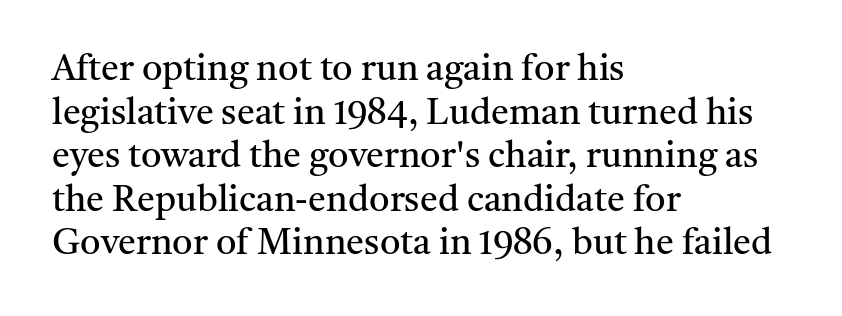
{"serif": "yes", "italic": "no", "bold": "no", "weight": "regular", "width": "normal", "stroke_contrast": "medium", "x_height": "medium", "monospaced": "no", "underline": "no", "align": "left", "line_spacing_ratio": 1.21, "letter_spacing": "normal", "letter_spacing_em": 0.0, "glyph_px": 36}
